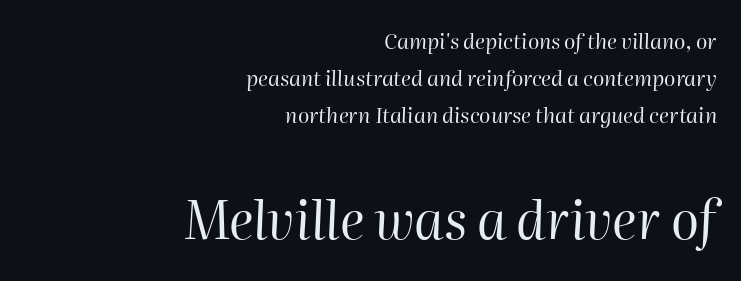
The image shows 52 px regular-weight type, italic (leaning right); set right-aligned, line spacing 1.77x, normal letter spacing, not underlined; the second (bottom) block is 2.48x larger; high stroke contrast and a medium x-height.
